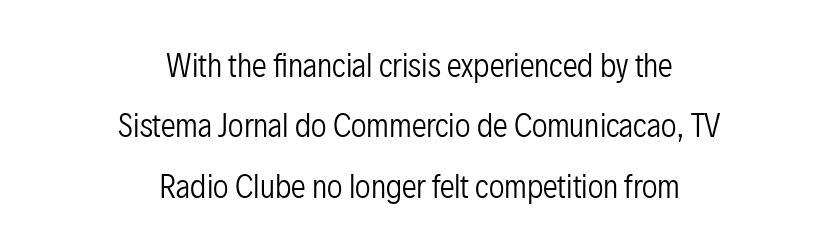
Students, note that the glyphs here touch the page at normal intervals. The lines in this sample share a center point and differ in where they start and stop. Honestly, the rows look like they've been pulled way apart. A light-to-regular cut is what we see here.
